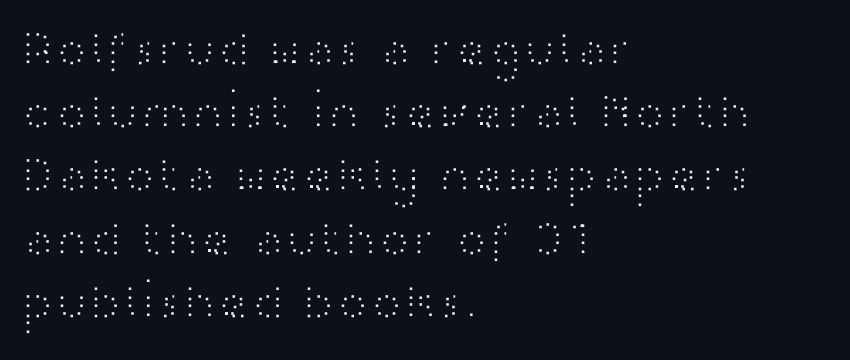
Q: Is the text bold? A: No.
Q: Is the text italic (slanted)? A: No, it is upright.
Q: Is the typeface a serif or a sans-serif typeface? A: Sans-serif.
Q: Is the text underlined? A: No.
Q: How is the paragraph aligned? A: Left-aligned.
Q: Is the spacing between letters normal or unusually wide? A: Normal.
Q: Width (condensed, normal, or wide)? A: Wide.
Q: Stroke contrast? A: High.
Q: x-height? A: Medium.
Q: Monospaced? A: No.
